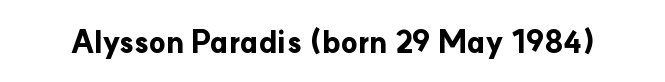
You can tell from the bare stems that sans-serif type was used. Ordinary non-slanted type is in use. Think of a printed novel: that variable character pitch is what you see here. Heavy, bold letterforms. Descenders hang freely into open space.
